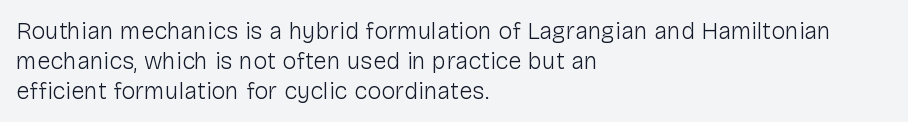
Q: Is the text bold? A: No.
Q: Is the text italic (slanted)? A: No, it is upright.
Q: Is the text underlined? A: No.
Q: How is the paragraph aligned? A: Left-aligned.
Q: Is the spacing between letters normal or unusually wide? A: Normal.
Q: Is the spacing between lines tight, normal or loose? A: Normal.
